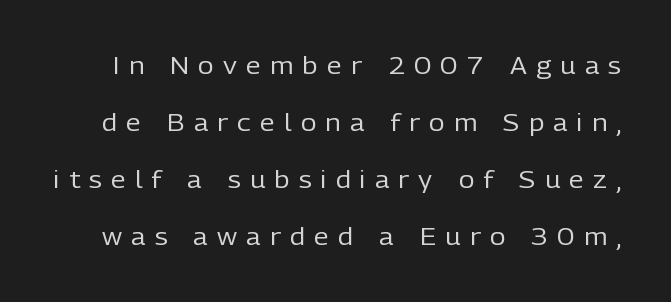
Q: Is the text bold? A: No.
Q: Is the text italic (slanted)? A: No, it is upright.
Q: Is the text underlined? A: No.
Q: Is the spacing between letters normal or unusually wide? A: Unusually wide.
Q: Is the spacing between lines tight, normal or loose? A: Loose.
